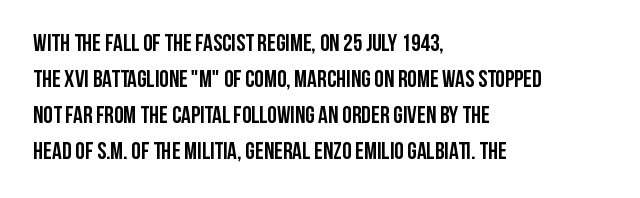
The image shows 24 px bold type, upright; set left-aligned, normal line spacing (1.5x), normal letter spacing, not underlined.
